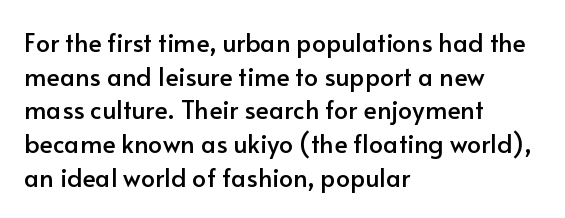
{"italic": "no", "underline": "no", "align": "left", "line_spacing": "normal", "line_spacing_ratio": 1.35, "letter_spacing": "normal", "letter_spacing_em": 0.0, "glyph_px": 25}
